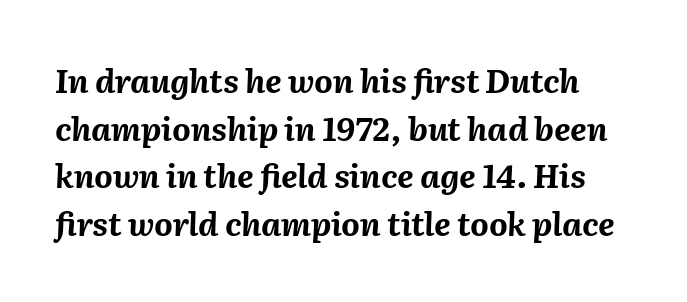
The image shows 32 px bold type, italic (leaning right); set normal line spacing (1.49x), normal letter spacing, not underlined; medium stroke contrast and a medium x-height.
